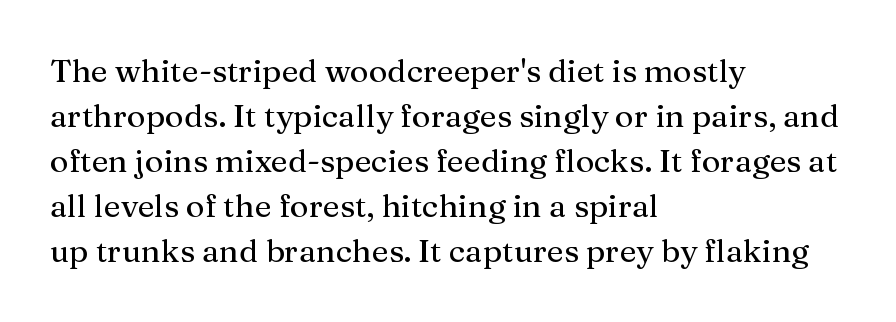
{"serif": "yes", "italic": "no", "width": "normal", "stroke_contrast": "medium", "x_height": "medium", "monospaced": "no", "underline": "no", "align": "left", "line_spacing": "normal", "line_spacing_ratio": 1.41, "letter_spacing": "normal", "letter_spacing_em": 0.0, "glyph_px": 32}
